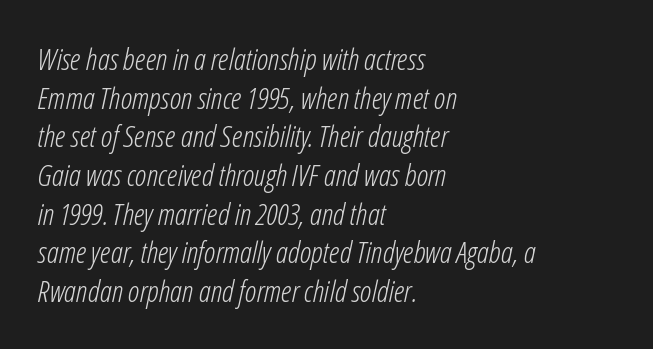
Q: Is the text bold? A: No.
Q: Is the text italic (slanted)? A: Yes, it leans right by about 12 degrees.
Q: Is the text underlined? A: No.
Q: How is the paragraph aligned? A: Left-aligned.
Q: Is the spacing between letters normal or unusually wide? A: Normal.
Q: Is the spacing between lines tight, normal or loose? A: Normal.
Q: Width (condensed, normal, or wide)? A: Condensed.
Q: Stroke contrast? A: Low.
Q: x-height? A: Medium.
Q: Monospaced? A: No.
